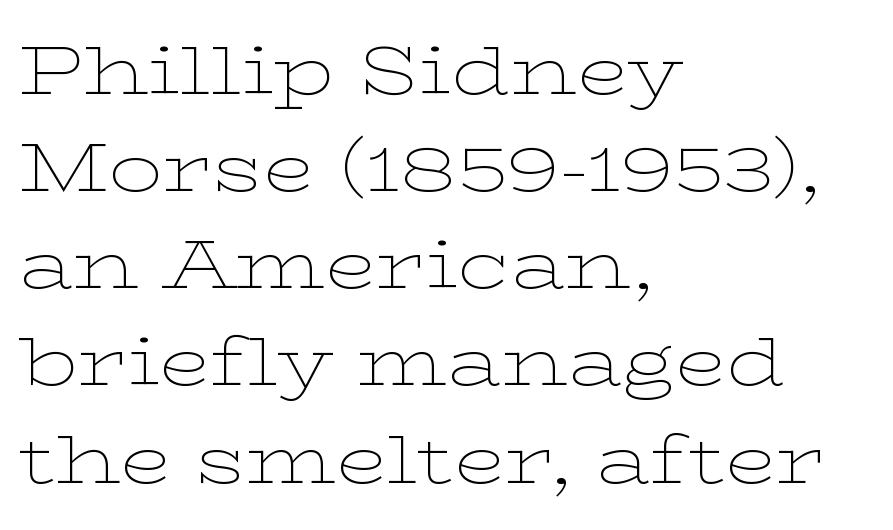
Examine the stroke ends and you'll spot serifs. The letters stand upright; this is a roman face. Words appear dense and cohesive because spacing is normal. The glyphs are unaccompanied by any horizontal stroke below them. Here the designer chose a conventional face with non-uniform glyph widths.
